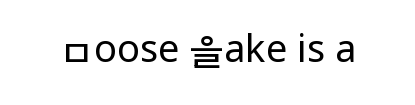
Q: Is the text bold? A: No.
Q: Is the text italic (slanted)? A: No, it is upright.
Q: Is the typeface a serif or a sans-serif typeface? A: Sans-serif.
Q: Is the text underlined? A: No.
Q: Is the spacing between letters normal or unusually wide? A: Normal.
Q: Width (condensed, normal, or wide)? A: Condensed.
Q: Stroke contrast? A: Low.
Q: x-height? A: Large.
Q: Monospaced? A: No.
